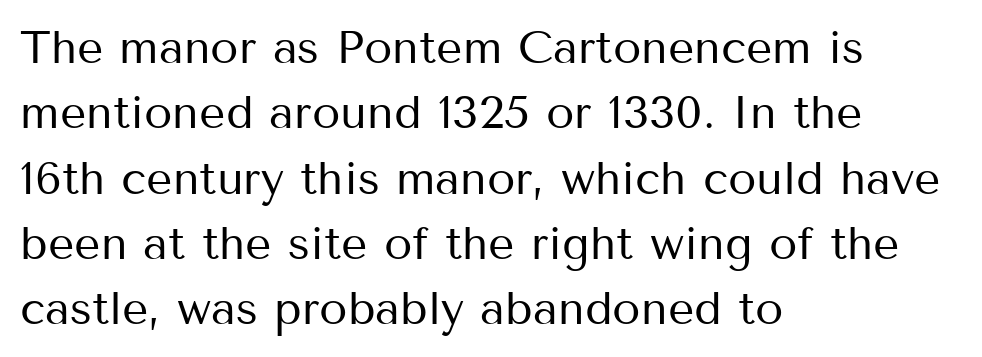
Q: Is the text bold? A: No.
Q: Is the text italic (slanted)? A: No, it is upright.
Q: Is the typeface a serif or a sans-serif typeface? A: Sans-serif.
Q: Is the text underlined? A: No.
Q: How is the paragraph aligned? A: Left-aligned.
Q: Is the spacing between letters normal or unusually wide? A: Normal.
Q: Is the spacing between lines tight, normal or loose? A: Normal.
Q: Width (condensed, normal, or wide)? A: Normal.
Q: Stroke contrast? A: Medium.
Q: x-height? A: Medium.
Q: Monospaced? A: No.
